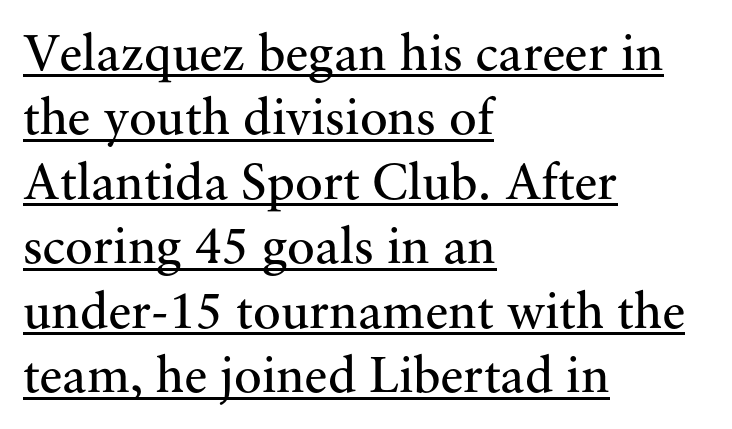
{"serif": "yes", "italic": "no", "bold": "no", "weight": "regular", "width": "normal", "stroke_contrast": "medium", "x_height": "small", "monospaced": "no", "underline": "yes", "align": "left", "line_spacing_ratio": 1.24, "letter_spacing": "normal", "letter_spacing_em": 0.0, "glyph_px": 52}
